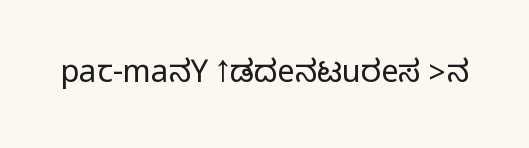
You can tell it's not italic because the verticals are truly vertical. Just letters on the line, the space beneath them empty. Here the designer chose a conventional face with non-uniform glyph widths. The type family on display is of the sans-serif kind.
